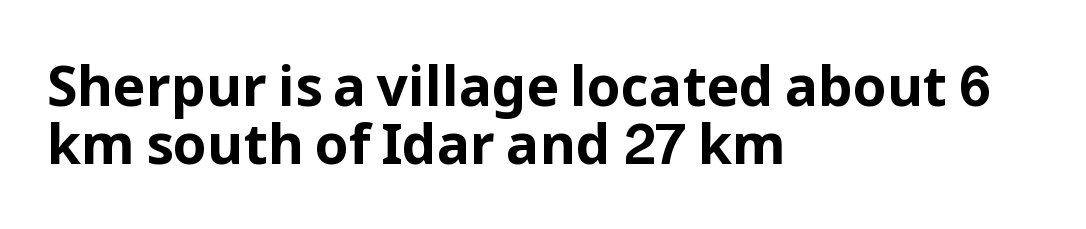
{"serif": "no", "italic": "no", "bold": "yes", "weight": "bold", "width": "normal", "stroke_contrast": "low", "x_height": "medium", "monospaced": "no", "underline": "no", "align": "left", "line_spacing": "tight", "line_spacing_ratio": 1.06, "letter_spacing": "normal", "letter_spacing_em": 0.0, "glyph_px": 55}
